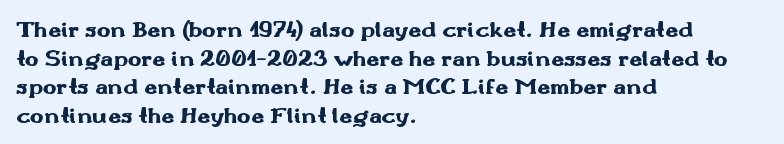
Every character sits straight up, as roman type does. Stroke thickness is high; the sample reads as a true bold. Inter-character spacing is left at the font's built-in metrics. Casual observation: everything's shoved over to the left. The specimen omits any rule beneath the text block's lines.
